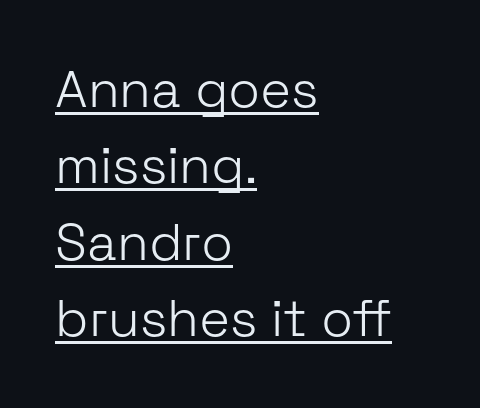
The image shows 52 px light sans-serif type, upright; set left-aligned, normal line spacing (1.47x), normal letter spacing, underlined; low stroke contrast and a medium x-height.
